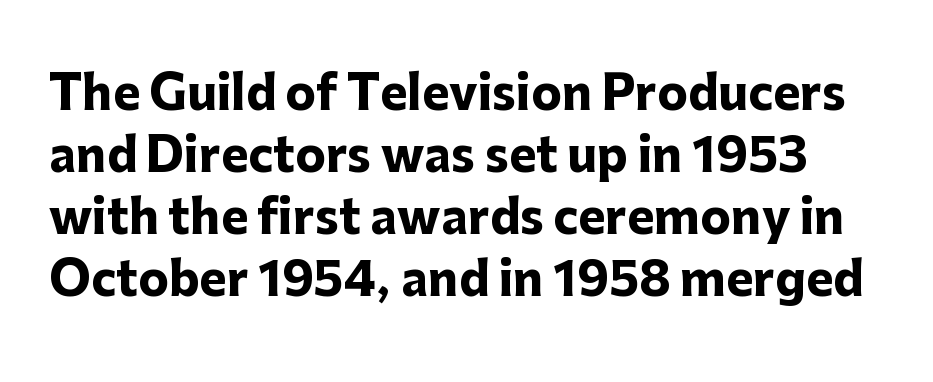
The space beneath each line is pristine and unruled. Emphasis by weight is at full strength: bold. Nothing unusual about the tracking: characters are spaced as the font intends. Character widths vary here, with narrow letters taking less room than wide ones.
